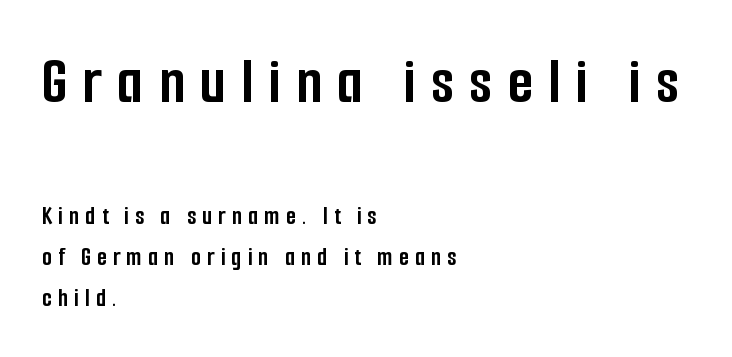
The image shows 66 px semibold, condensed sans-serif type, upright; set left-aligned, normal line spacing (1.59x), unusually wide letter spacing (+0.23 em), not underlined; the first (top) block is 2.54x larger; low stroke contrast and a medium x-height.
